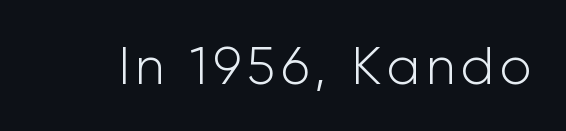
Q: Is the text bold? A: No.
Q: Is the text italic (slanted)? A: No, it is upright.
Q: Is the typeface a serif or a sans-serif typeface? A: Sans-serif.
Q: Is the text underlined? A: No.
Q: Width (condensed, normal, or wide)? A: Normal.
Q: Stroke contrast? A: Low.
Q: x-height? A: Medium.
Q: Monospaced? A: No.
